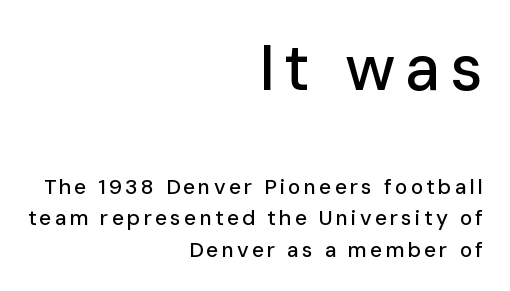
{"serif": "no", "italic": "no", "width": "normal", "stroke_contrast": "low", "x_height": "medium", "monospaced": "no", "underline": "no", "align": "right", "line_spacing": "normal", "line_spacing_ratio": 1.51, "larger_block": "first", "size_ratio": 3.0, "glyph_px": 63}
